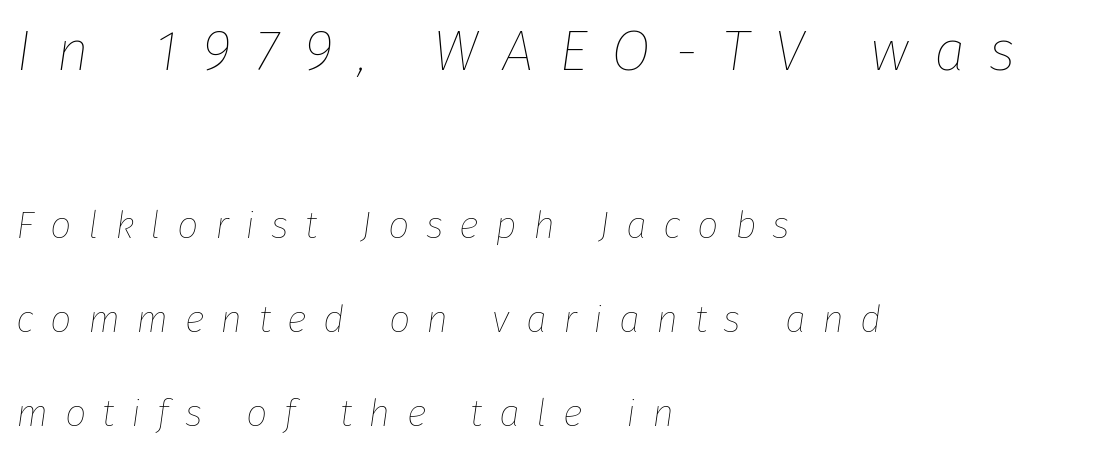
The glyphs look as if they've been sheared to an angle. Line starts are locked; line ends wander. Whoever set this chose breathing room over compactness in the vertical rhythm. The passage shown is not underscored anywhere. Caption: face not bold, strokes unweighted.
